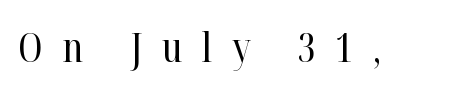
Tall strokes in this sample are plumb rather than angled. This rendering employs a face with finishing strokes, i.e., a serif. Weight: not bold — regular or lighter. This sample has the flowing, uneven cadence of proportional lettering. Compared with typical body copy, the letter spacing here is much looser.
